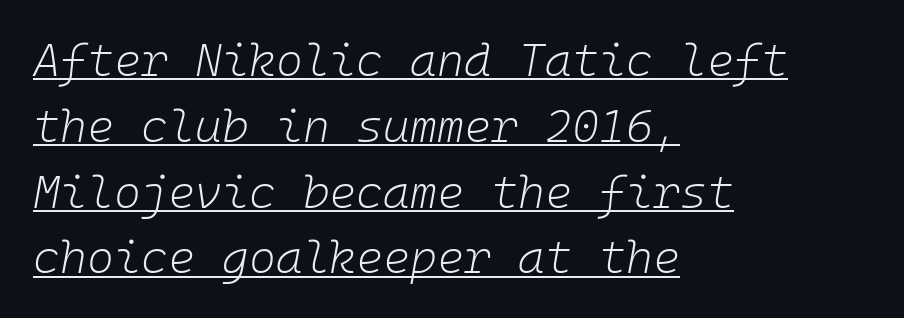
The image shows 46 px light type, italic (leaning right), monospaced; set left-aligned, normal line spacing (1.43x), normal letter spacing, underlined; low stroke contrast and a medium x-height.
